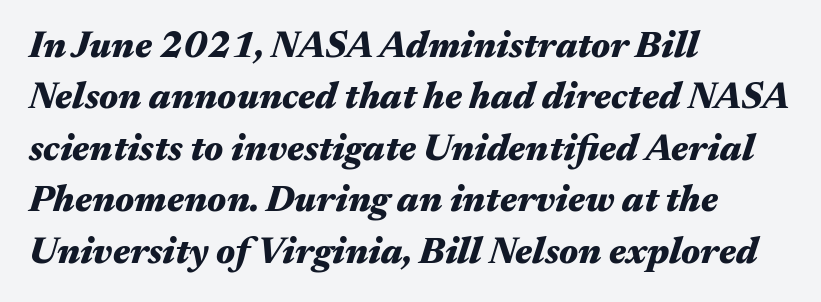
The image shows 37 px heavy, wide type, italic (leaning right); set left-aligned, normal line spacing (1.39x), normal letter spacing, not underlined; medium stroke contrast and a medium x-height.
